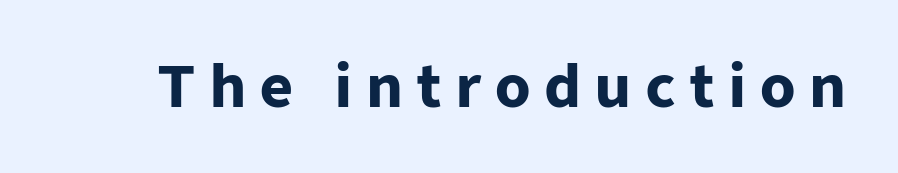
Letters rest on an invisible, unmarked baseline. If you drew a line through each stem, it would be perfectly vertical. Here the designer chose a conventional face with non-uniform glyph widths. The characters display no serif detailing; their extremities are plain.
